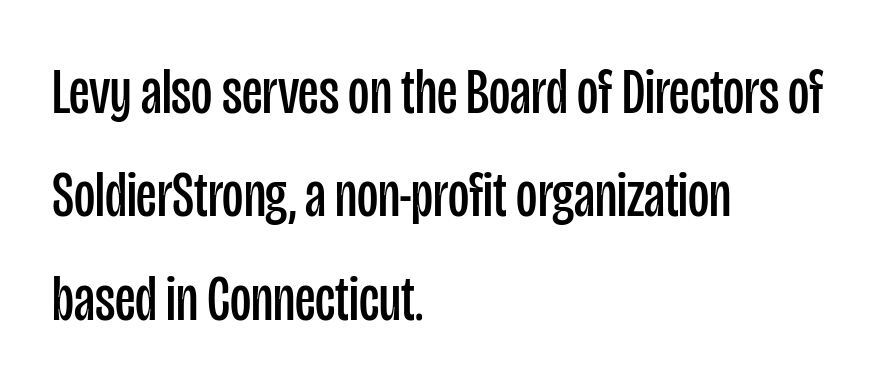
Q: Is the text bold? A: No.
Q: Is the text italic (slanted)? A: No, it is upright.
Q: Is the typeface a serif or a sans-serif typeface? A: Sans-serif.
Q: Is the text underlined? A: No.
Q: How is the paragraph aligned? A: Left-aligned.
Q: Is the spacing between letters normal or unusually wide? A: Normal.
Q: Is the spacing between lines tight, normal or loose? A: Normal.
Q: Width (condensed, normal, or wide)? A: Condensed.
Q: Stroke contrast? A: Low.
Q: x-height? A: Large.
Q: Monospaced? A: No.
